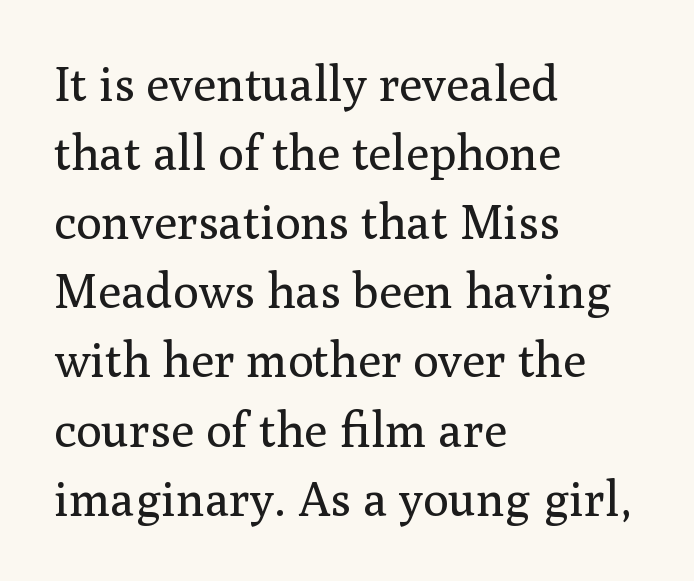
Q: Is the text bold? A: No.
Q: Is the text italic (slanted)? A: No, it is upright.
Q: Is the typeface a serif or a sans-serif typeface? A: Serif.
Q: Is the text underlined? A: No.
Q: How is the paragraph aligned? A: Left-aligned.
Q: Is the spacing between letters normal or unusually wide? A: Normal.
Q: Is the spacing between lines tight, normal or loose? A: Normal.
Q: Width (condensed, normal, or wide)? A: Normal.
Q: Stroke contrast? A: Medium.
Q: x-height? A: Medium.
Q: Monospaced? A: No.
